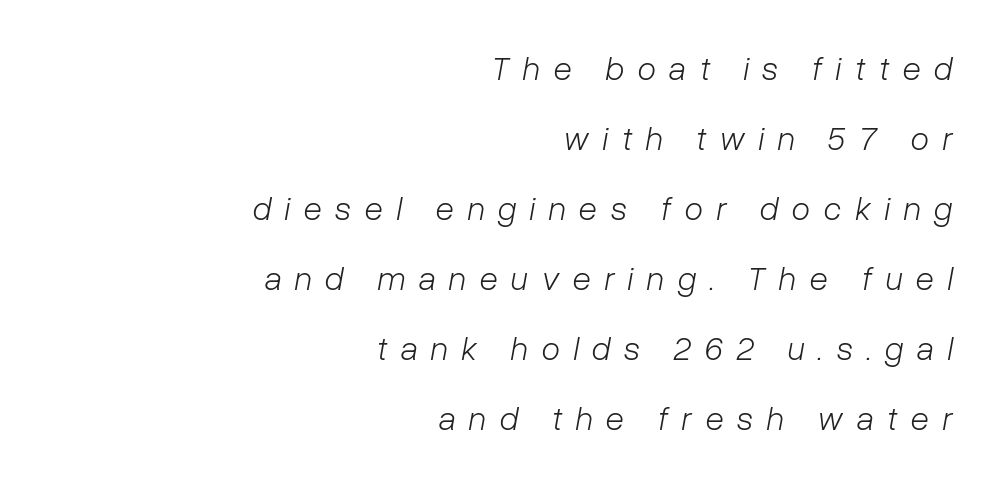
Q: Is the text bold? A: No.
Q: Is the text italic (slanted)? A: Yes, it leans right by about 10 degrees.
Q: Is the text underlined? A: No.
Q: How is the paragraph aligned? A: Right-aligned.
Q: Is the spacing between letters normal or unusually wide? A: Unusually wide.
Q: Is the spacing between lines tight, normal or loose? A: Loose.
Q: Width (condensed, normal, or wide)? A: Normal.
Q: Stroke contrast? A: Low.
Q: x-height? A: Medium.
Q: Monospaced? A: No.
